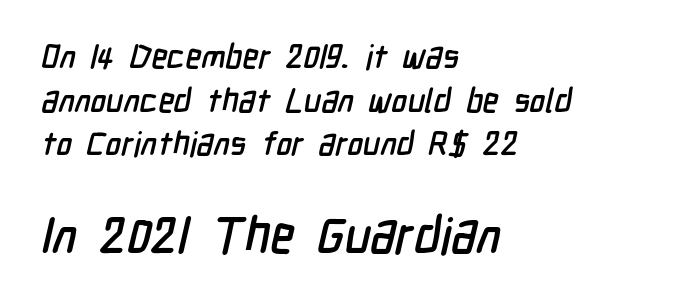
Q: Is the typeface a serif or a sans-serif typeface? A: Sans-serif.
Q: Is the text underlined? A: No.
Q: How is the paragraph aligned? A: Left-aligned.
Q: Is the spacing between letters normal or unusually wide? A: Normal.
Q: Is the spacing between lines tight, normal or loose? A: Normal.
Q: Which block of text is set in a larger size, the first (top) or the second (bottom)? A: The second (bottom) one.
Q: Width (condensed, normal, or wide)? A: Condensed.
Q: Stroke contrast? A: Low.
Q: x-height? A: Medium.
Q: Monospaced? A: No.
